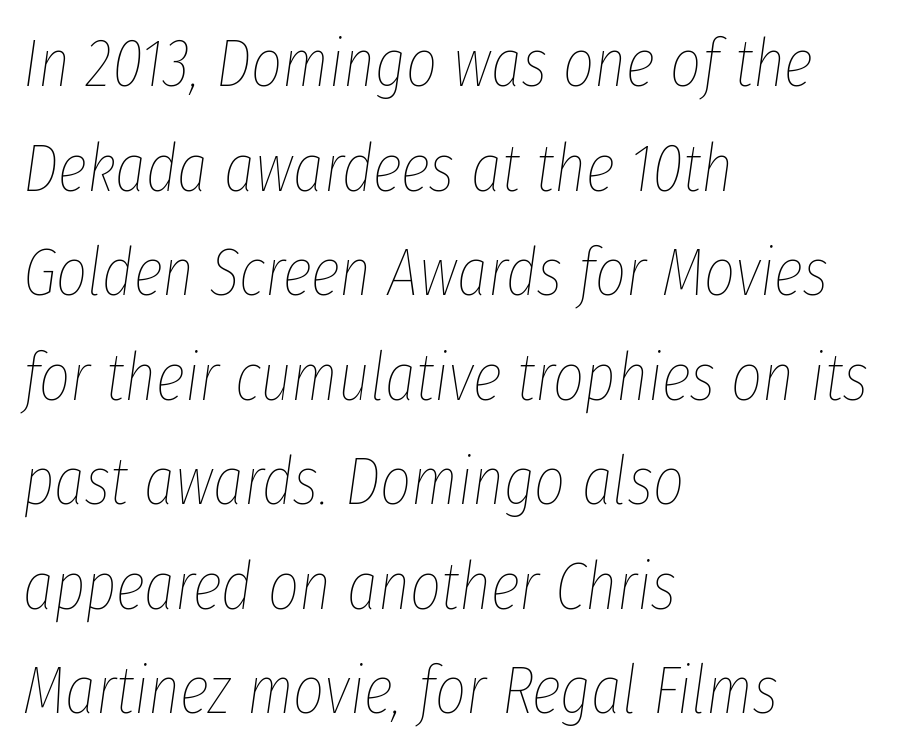
Q: Is the text bold? A: No.
Q: Is the text italic (slanted)? A: Yes, it leans right by about 8 degrees.
Q: Is the text underlined? A: No.
Q: How is the paragraph aligned? A: Left-aligned.
Q: Is the spacing between letters normal or unusually wide? A: Normal.
Q: Is the spacing between lines tight, normal or loose? A: Normal.
Q: Width (condensed, normal, or wide)? A: Condensed.
Q: Stroke contrast? A: Low.
Q: x-height? A: Medium.
Q: Monospaced? A: No.
